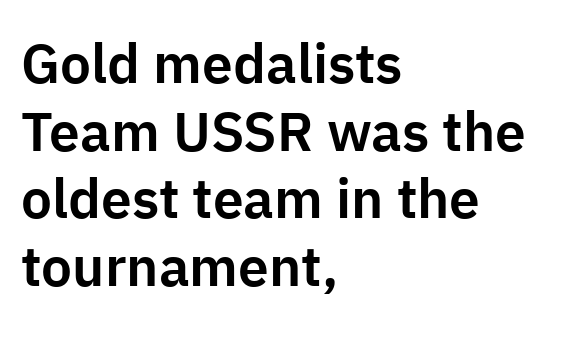
The compositor pushed each line to the left boundary. Observe the ordinary spacing: letters are neighbours, not strangers. Honestly, there is no underline to notice here at all. The face used here is a sans, in the tradition of grotesques and geometrics.
